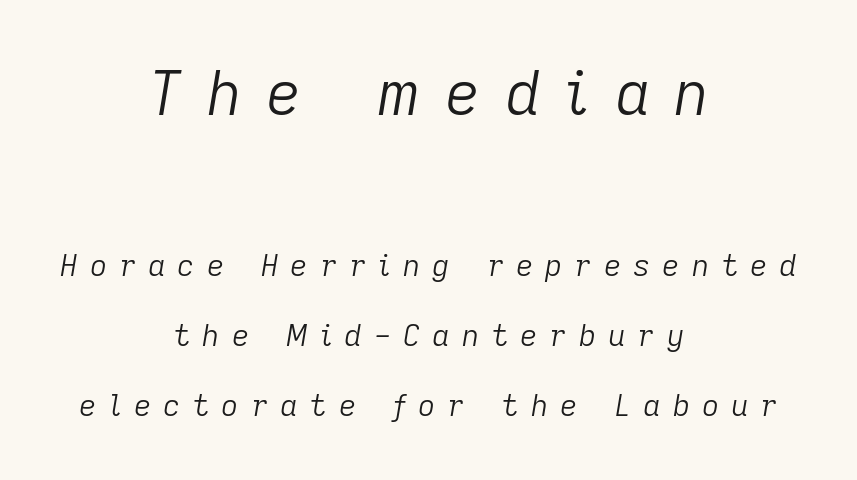
Q: Is the text bold? A: No.
Q: Is the text italic (slanted)? A: Yes, it leans right by about 9 degrees.
Q: Is the text underlined? A: No.
Q: How is the paragraph aligned? A: Centered.
Q: Is the spacing between letters normal or unusually wide? A: Unusually wide.
Q: Is the spacing between lines tight, normal or loose? A: Loose.
Q: Which block of text is set in a larger size, the first (top) or the second (bottom)? A: The first (top) one.
Q: Width (condensed, normal, or wide)? A: Normal.
Q: Stroke contrast? A: Low.
Q: x-height? A: Medium.
Q: Monospaced? A: No.
